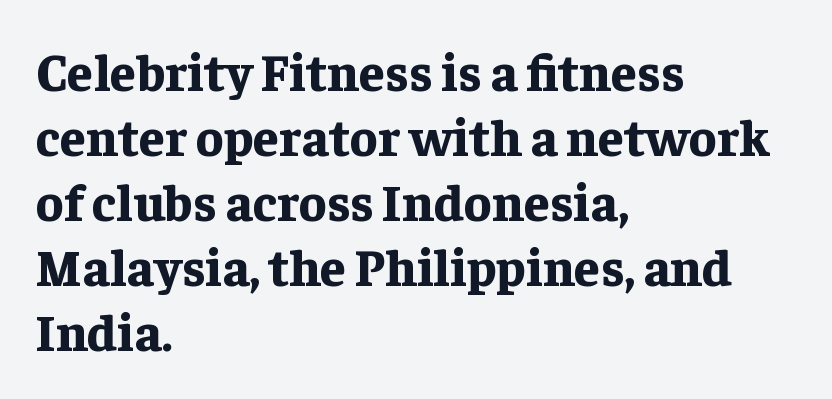
Look at the tracking — it's just the regular setting, nothing added. A bare baseline throughout the passage. What kind of face is this? One with serifs. Thick stems and heavy bowls — unmistakably bold.
